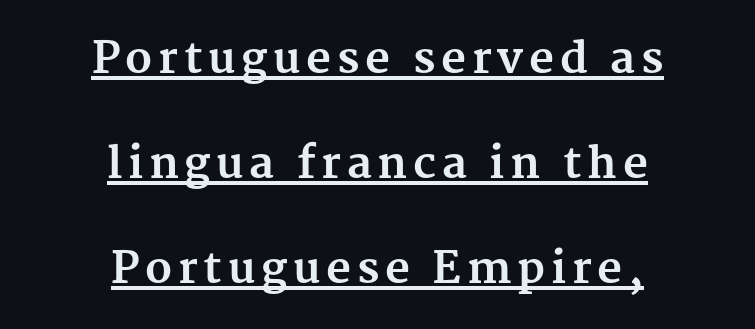
{"serif": "yes", "italic": "no", "bold": "yes", "weight": "bold", "width": "normal", "stroke_contrast": "medium", "x_height": "medium", "monospaced": "no", "underline": "yes", "align": "center", "line_spacing": "loose", "line_spacing_ratio": 2.44, "glyph_px": 43}
